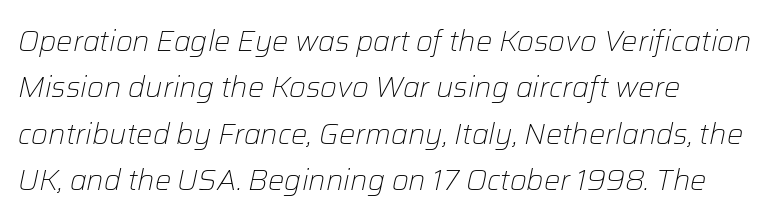
Weight: regular or lighter. Italic? Definitely — the glyphs are oblique. The passage shown is not underscored anywhere. This sample has the flowing, uneven cadence of proportional lettering. Normally led — the rows are evenly, conventionally spaced. The letterforms sit shoulder to shoulder at normal distance.
